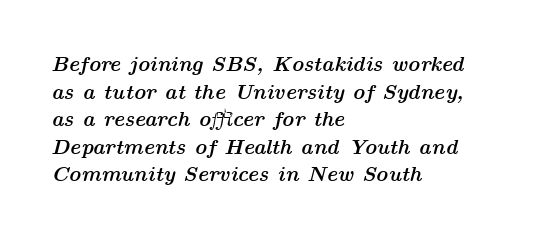
{"italic": "yes", "lean": "right", "slant_degrees": 14, "bold": "yes", "underline": "no", "align": "left", "line_spacing": "normal", "line_spacing_ratio": 1.31, "letter_spacing": "normal", "letter_spacing_em": 0.0, "glyph_px": 21}
